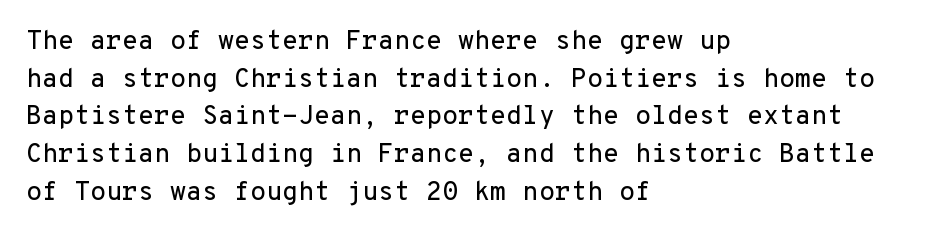
Which margin do the lines hug? The left one — the right edge is uneven. This sample uses plain, unmodified letter spacing. Glance below the letters and you will spot only blank space. Baseline-to-baseline distance is the conventional proportion of letter height.
